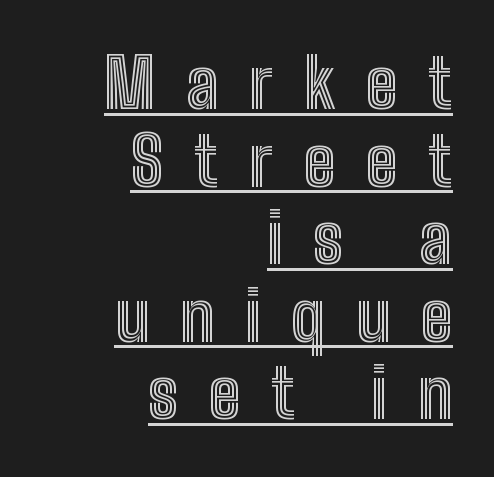
Q: Is the text italic (slanted)? A: No, it is upright.
Q: Is the text underlined? A: Yes.
Q: How is the paragraph aligned? A: Right-aligned.
Q: Is the spacing between letters normal or unusually wide? A: Unusually wide.
Q: Is the spacing between lines tight, normal or loose? A: Tight.
Q: Width (condensed, normal, or wide)? A: Condensed.
Q: x-height? A: Medium.
Q: Monospaced? A: No.
